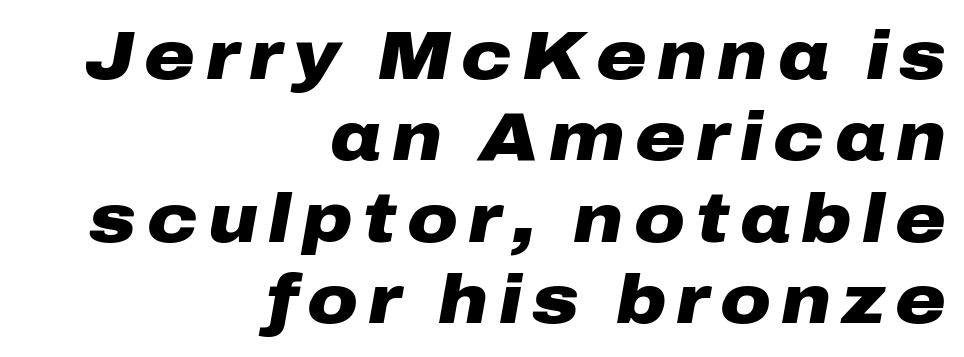
Q: Is the text bold? A: Yes.
Q: Is the text italic (slanted)? A: Yes, it leans right by about 10 degrees.
Q: Is the text underlined? A: No.
Q: How is the paragraph aligned? A: Right-aligned.
Q: Width (condensed, normal, or wide)? A: Wide.
Q: Stroke contrast? A: Low.
Q: x-height? A: Medium.
Q: Monospaced? A: No.
